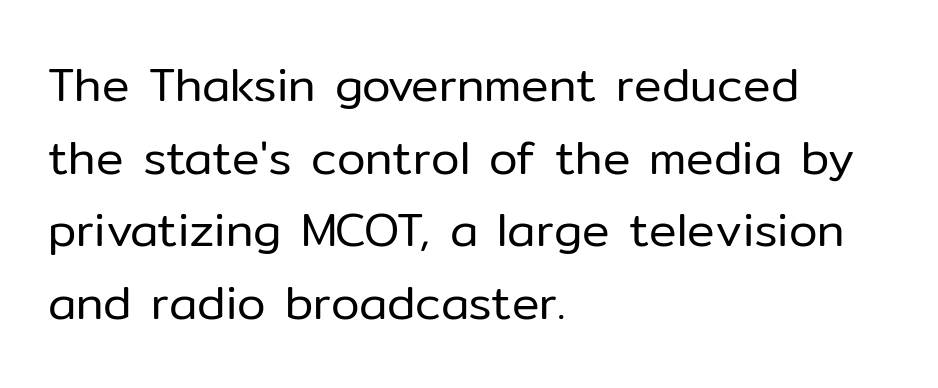
{"serif": "no", "italic": "no", "bold": "no", "weight": "regular", "width": "normal", "stroke_contrast": "low", "x_height": "medium", "monospaced": "no", "underline": "no", "align": "left", "line_spacing": "normal", "line_spacing_ratio": 1.58, "letter_spacing": "normal", "letter_spacing_em": 0.0, "glyph_px": 46}
